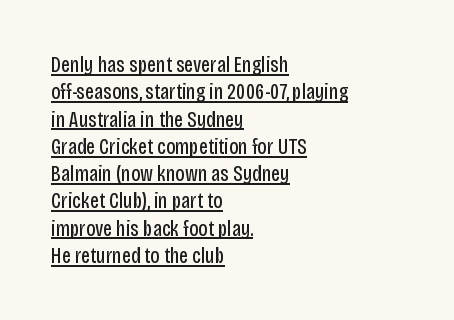
The image shows 22 px text type, upright; set left-aligned, line spacing 1.24x, normal letter spacing, underlined.
